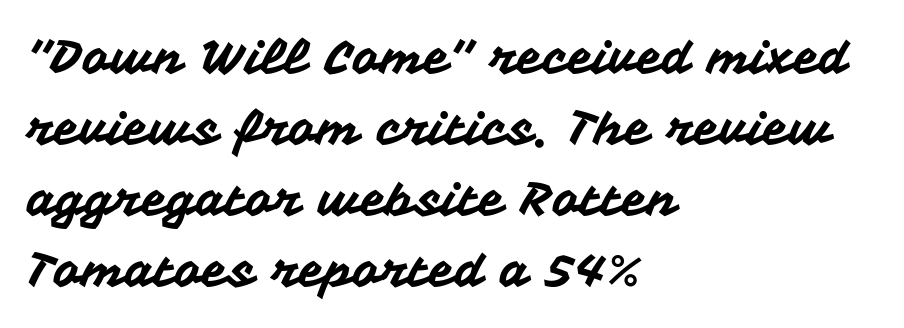
{"serif": "no", "width": "normal", "stroke_contrast": "medium", "x_height": "medium", "monospaced": "no", "underline": "no", "align": "left", "line_spacing": "normal", "line_spacing_ratio": 1.51, "letter_spacing": "normal", "letter_spacing_em": 0.0, "glyph_px": 47}
